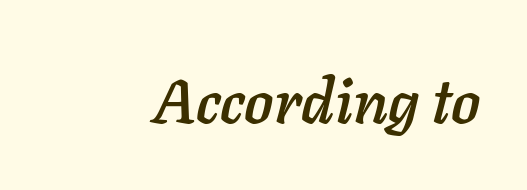
{"italic": "yes", "lean": "right", "slant_degrees": 11, "width": "normal", "stroke_contrast": "low", "x_height": "medium", "monospaced": "no", "underline": "no", "letter_spacing": "normal", "letter_spacing_em": 0.0, "glyph_px": 61}
